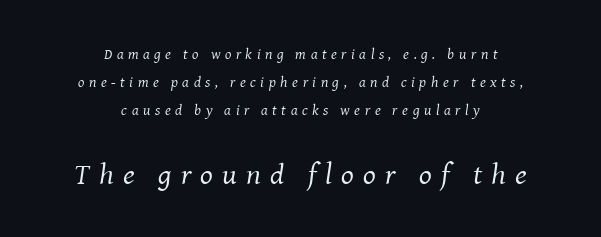
Q: Is the text bold? A: No.
Q: Is the text italic (slanted)? A: Yes, it leans right by about 8 degrees.
Q: Is the typeface a serif or a sans-serif typeface? A: Serif.
Q: Is the text underlined? A: No.
Q: How is the paragraph aligned? A: Centered.
Q: Is the spacing between letters normal or unusually wide? A: Unusually wide.
Q: Which block of text is set in a larger size, the first (top) or the second (bottom)? A: The second (bottom) one.
Q: Width (condensed, normal, or wide)? A: Normal.
Q: Stroke contrast? A: Medium.
Q: x-height? A: Medium.
Q: Monospaced? A: No.
